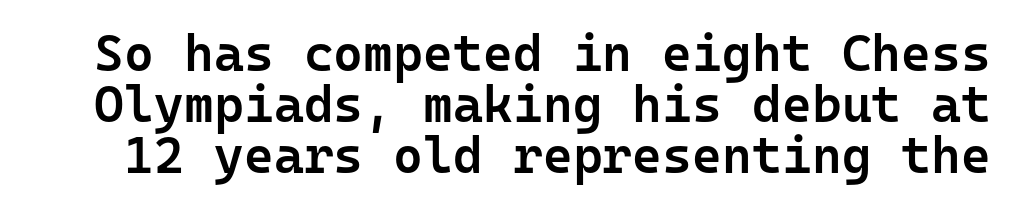
You could count columns in this text — the font is strictly monospaced. Each row of text sits above clean, open space. Characters follow at the spacing the type designer built in. Weight: semibold (demi). When letters stand straight like this, we call the style roman or upright. Font category for this specimen: sans-serif.
